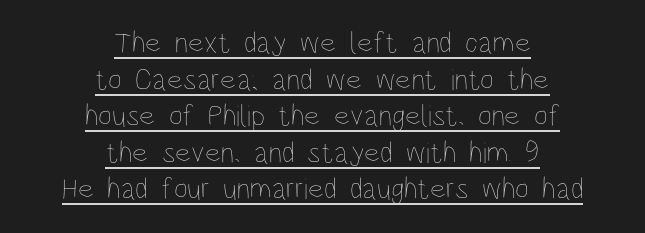
Q: Is the text bold? A: No.
Q: Is the text italic (slanted)? A: No, it is upright.
Q: Is the text underlined? A: Yes.
Q: How is the paragraph aligned? A: Centered.
Q: Is the spacing between letters normal or unusually wide? A: Normal.
Q: Width (condensed, normal, or wide)? A: Condensed.
Q: Stroke contrast? A: Low.
Q: x-height? A: Large.
Q: Monospaced? A: No.
